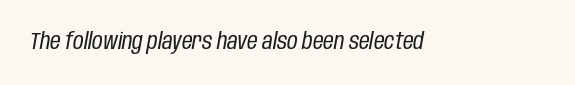
Q: Is the text bold? A: No.
Q: Is the text italic (slanted)? A: Yes, it leans right by about 10 degrees.
Q: Is the text underlined? A: No.
Q: Is the spacing between letters normal or unusually wide? A: Normal.
